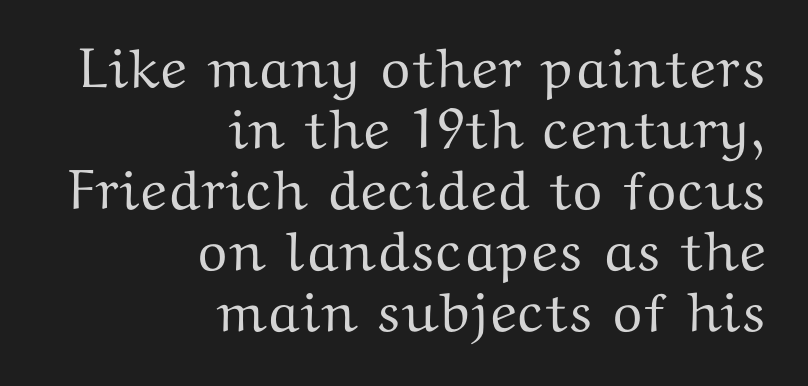
The image shows 56 px wide serif type, upright; set right-aligned, tight line spacing (1.09x), normal letter spacing, not underlined; medium stroke contrast and a medium x-height.
